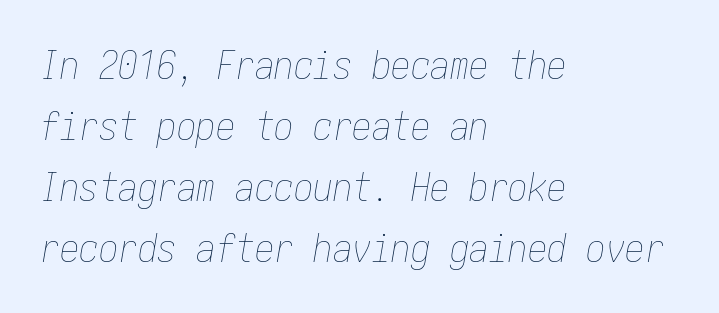
Counters stay open thanks to moderate or lighter strokes. Leading matches the norm, producing a regular column. You could call the tracking neutral — neither tight nor loose. These lines were composed using italics. The typesetter chose a ragged-right arrangement here. The passage shown is not underscored anywhere.
